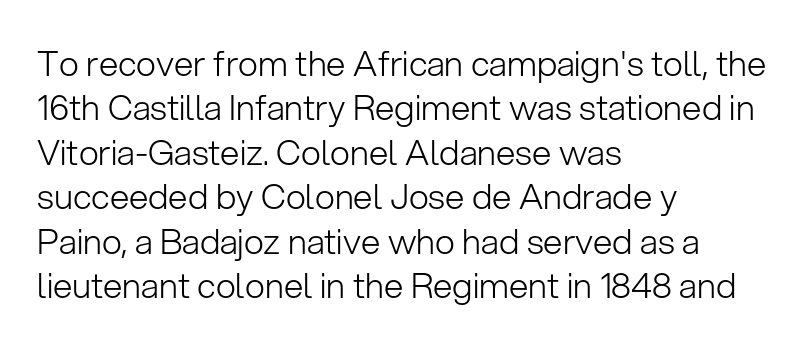
{"serif": "no", "italic": "no", "bold": "no", "weight": "light", "width": "normal", "stroke_contrast": "low", "x_height": "medium", "monospaced": "no", "underline": "no", "align": "left", "line_spacing": "normal", "line_spacing_ratio": 1.27, "letter_spacing": "normal", "letter_spacing_em": 0.0, "glyph_px": 35}
